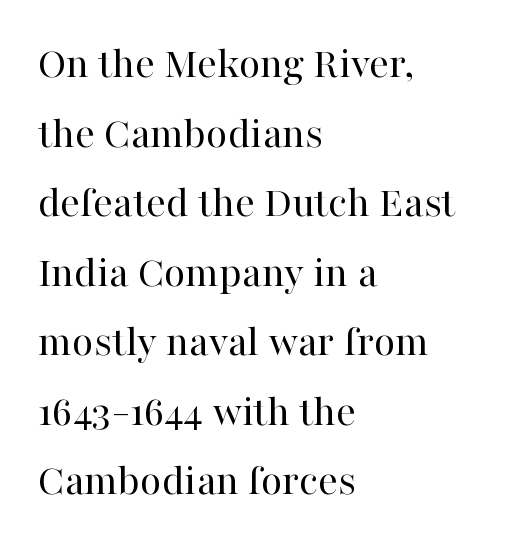
{"serif": "yes", "italic": "no", "bold": "no", "weight": "regular", "width": "normal", "stroke_contrast": "high", "x_height": "medium", "monospaced": "no", "underline": "no", "align": "left", "line_spacing": "normal", "line_spacing_ratio": 1.58, "letter_spacing": "normal", "letter_spacing_em": 0.0, "glyph_px": 44}
